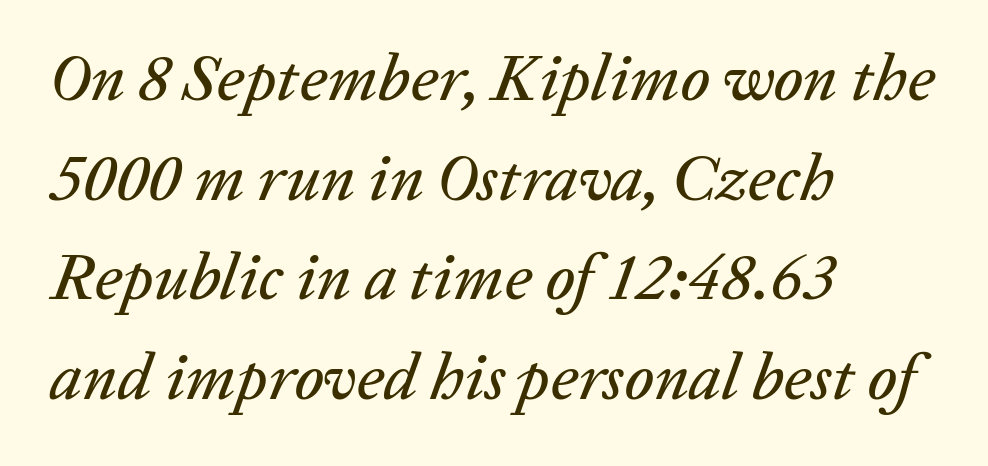
{"italic": "yes", "lean": "right", "slant_degrees": 20, "width": "normal", "stroke_contrast": "low", "x_height": "medium", "monospaced": "no", "underline": "no", "align": "left", "line_spacing": "normal", "line_spacing_ratio": 1.51, "letter_spacing": "normal", "letter_spacing_em": 0.0, "glyph_px": 66}
